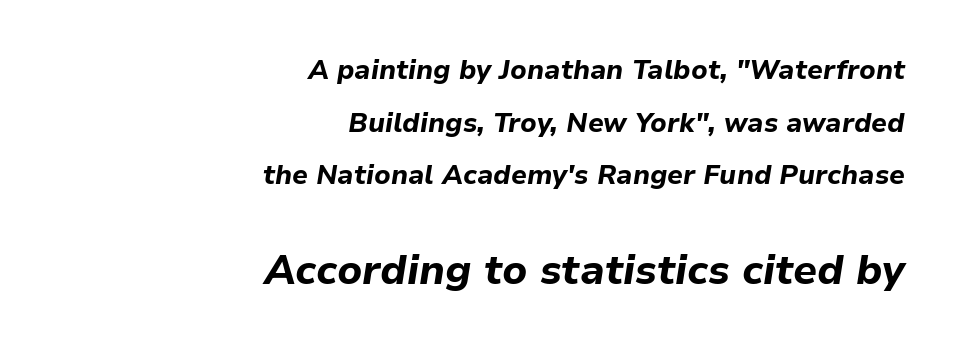
Q: Is the text bold? A: Yes.
Q: Is the text italic (slanted)? A: Yes, it leans right by about 9 degrees.
Q: Is the text underlined? A: No.
Q: How is the paragraph aligned? A: Right-aligned.
Q: Is the spacing between letters normal or unusually wide? A: Normal.
Q: Is the spacing between lines tight, normal or loose? A: Loose.
Q: Which block of text is set in a larger size, the first (top) or the second (bottom)? A: The second (bottom) one.
Q: Width (condensed, normal, or wide)? A: Normal.
Q: Stroke contrast? A: Low.
Q: x-height? A: Medium.
Q: Monospaced? A: No.
